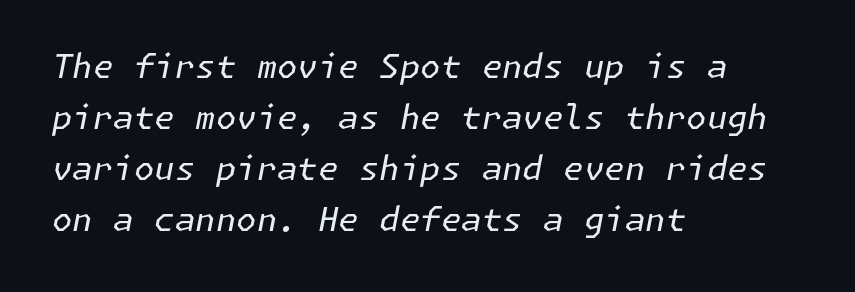
A normal amount of white space separates one row of letters from the next. Horizontally, the lines are justified to the leading edge only. This rendering leaves character spacing at its baseline value. In terms of posture, this sample is oblique. Nobody drew a line under any word here. This is not heavy type; no bold has been used.
